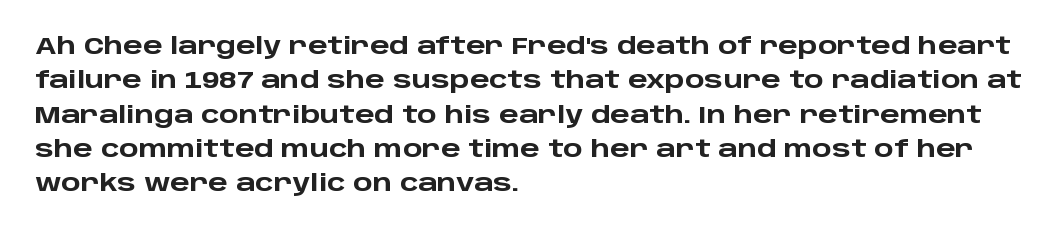
The space directly below the letters is spotless. Interline gaps are of average width in this sample. Ascenders rise straight up at ninety degrees. The rendering anchors every line to the left-hand side. The horizontal fit of the characters is conventional and even. The sample has been set heavy, in full bold.
